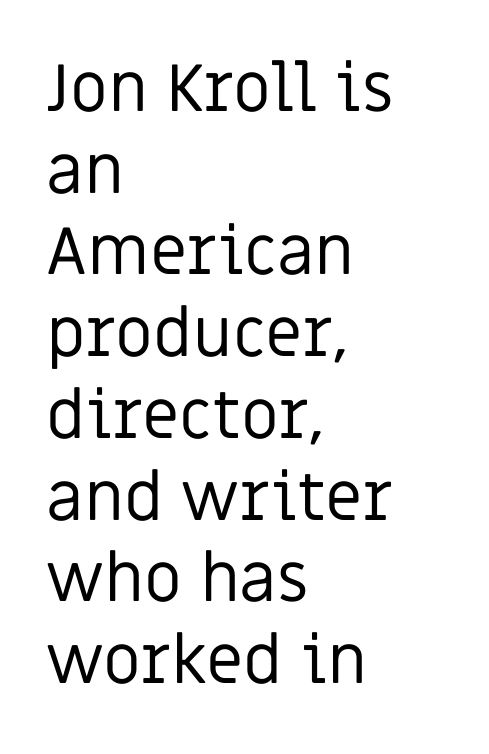
{"serif": "no", "italic": "no", "bold": "no", "weight": "regular", "width": "normal", "stroke_contrast": "low", "x_height": "large", "monospaced": "no", "underline": "no", "align": "left", "line_spacing_ratio": 1.22, "letter_spacing": "normal", "letter_spacing_em": 0.0, "glyph_px": 67}
